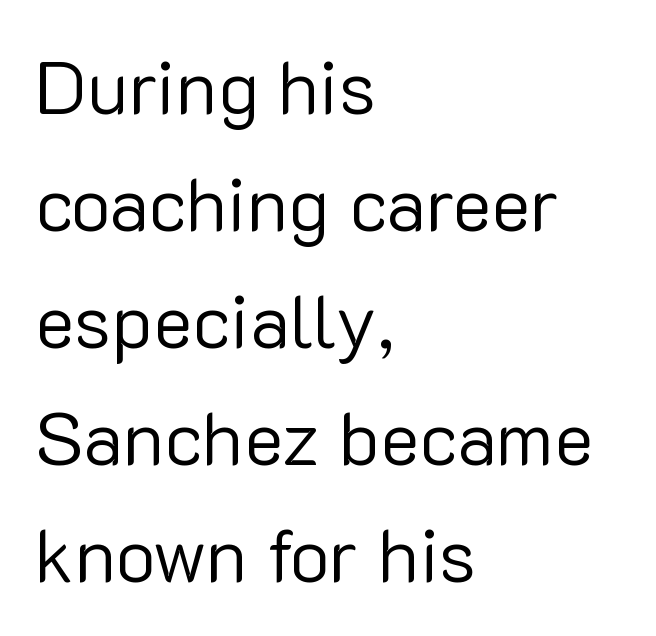
{"serif": "no", "italic": "no", "bold": "no", "weight": "regular", "width": "normal", "stroke_contrast": "low", "x_height": "medium", "monospaced": "no", "underline": "no", "align": "left", "line_spacing": "normal", "line_spacing_ratio": 1.56, "letter_spacing": "normal", "letter_spacing_em": 0.0, "glyph_px": 75}
